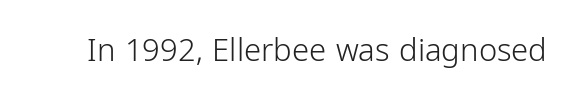
{"serif": "no", "italic": "no", "bold": "no", "weight": "light", "width": "condensed", "stroke_contrast": "low", "x_height": "medium", "monospaced": "no", "underline": "no", "letter_spacing": "normal", "letter_spacing_em": 0.0, "glyph_px": 31}
